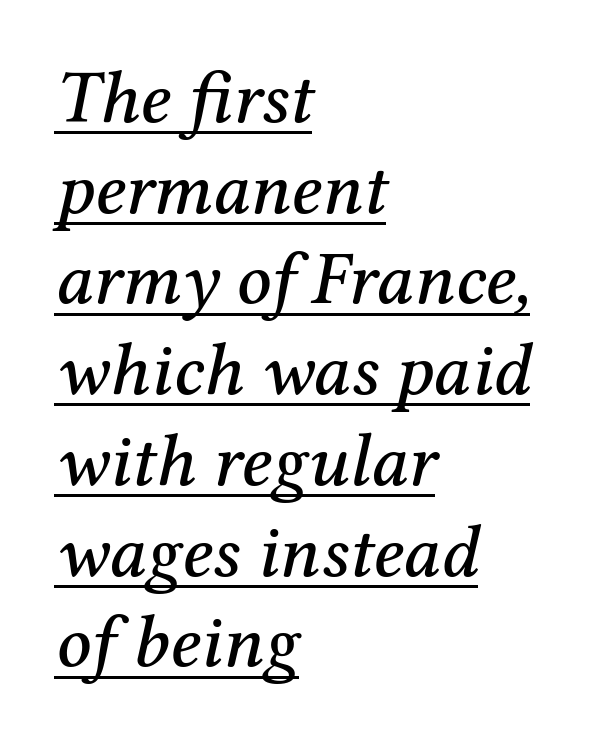
Q: Is the text italic (slanted)? A: Yes, it leans right by about 12 degrees.
Q: Is the typeface a serif or a sans-serif typeface? A: Serif.
Q: Is the text underlined? A: Yes.
Q: How is the paragraph aligned? A: Left-aligned.
Q: Is the spacing between letters normal or unusually wide? A: Normal.
Q: Width (condensed, normal, or wide)? A: Normal.
Q: Stroke contrast? A: Medium.
Q: x-height? A: Medium.
Q: Monospaced? A: No.
